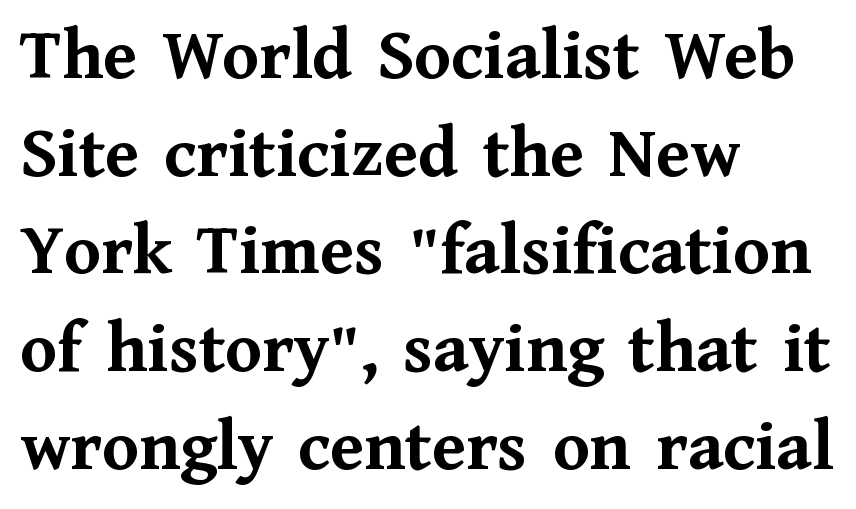
The image shows 74 px semibold serif type, upright; set left-aligned, normal line spacing (1.32x), normal letter spacing, not underlined; medium stroke contrast and a medium x-height.
